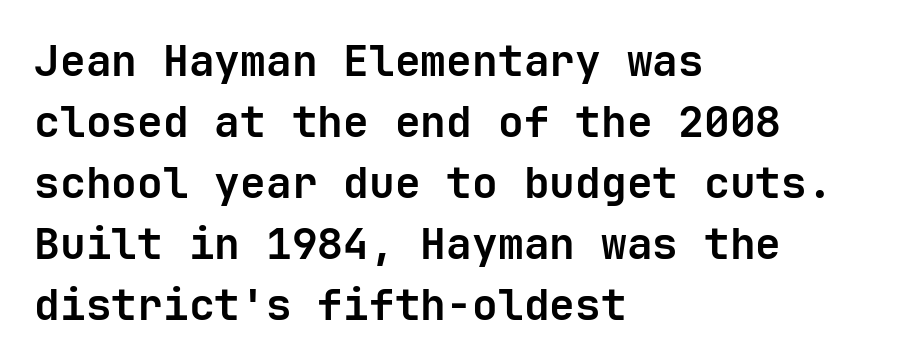
Q: Is the text bold? A: Yes.
Q: Is the text italic (slanted)? A: No, it is upright.
Q: Is the typeface a serif or a sans-serif typeface? A: Sans-serif.
Q: Is the text underlined? A: No.
Q: How is the paragraph aligned? A: Left-aligned.
Q: Is the spacing between letters normal or unusually wide? A: Normal.
Q: Is the spacing between lines tight, normal or loose? A: Normal.
Q: Width (condensed, normal, or wide)? A: Normal.
Q: Stroke contrast? A: Low.
Q: x-height? A: Medium.
